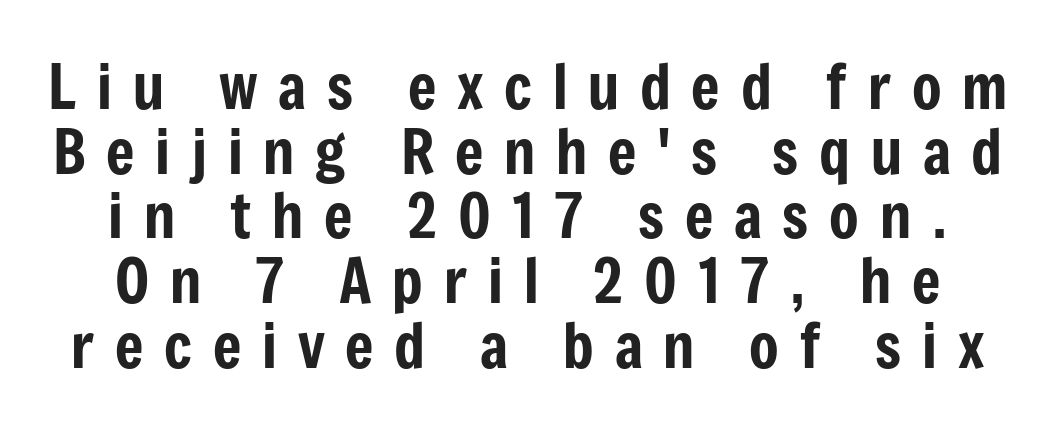
This rendering employs a face without finishing strokes, i.e., a sans-serif. This sample has the flowing, uneven cadence of proportional lettering. The letterforms stand isolated, each surrounded by extra space. Very little white space separates one row of letters from the next. Vertical strokes here are truly vertical.
